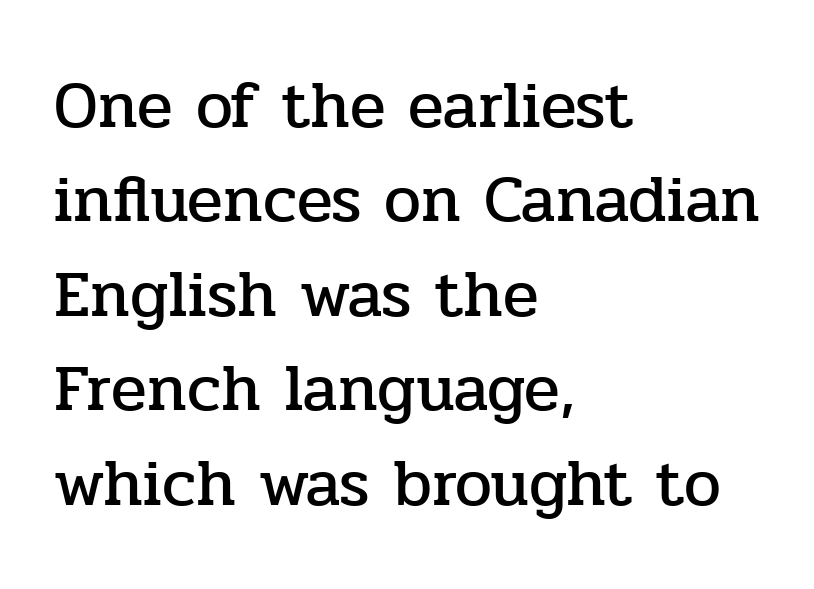
Unlike a clean sans, this face finishes its strokes with serifs. Does extra space separate the letters? No, they use regular spacing. Designer's note — italics off, roman on. The passage shown is typed in a proportional face where columns would drift. The line-height multiplier appears to be the usual default. The text block is weighted toward the left margin, trailing off unevenly rightward.
